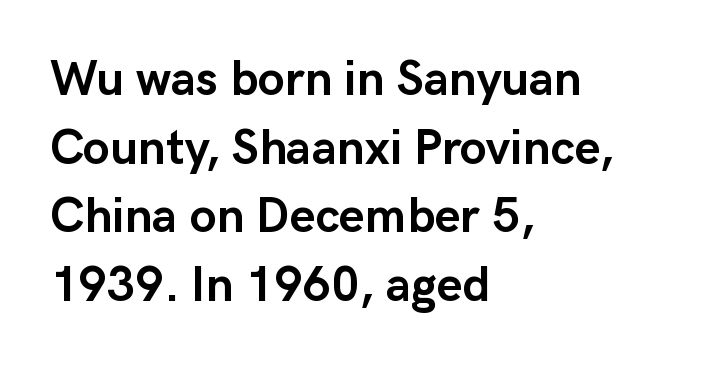
You'd pick this weight for a headline — it's a proper bold. In terms of posture, this sample is upright. Any mark beneath the type? The region is blank. In terms of letterform style, serifs are entirely absent. Leftover space on each line is placed entirely after the last word. Looks like regular typesetting: each glyph gets only the width it needs.
